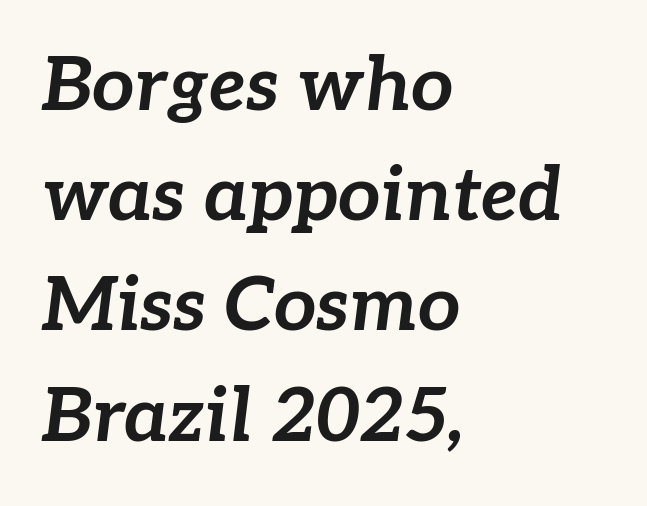
One glance says typical: line gaps are just what's usual. Typesetter's note: full bold, strokes at maximum text heaviness. Just letters on the line, the space beneath them empty. Proportional: the letters do not fall into vertical columns. The setting favours the left margin, as ordinary paragraphs usually do. Slanted lettering throughout.
